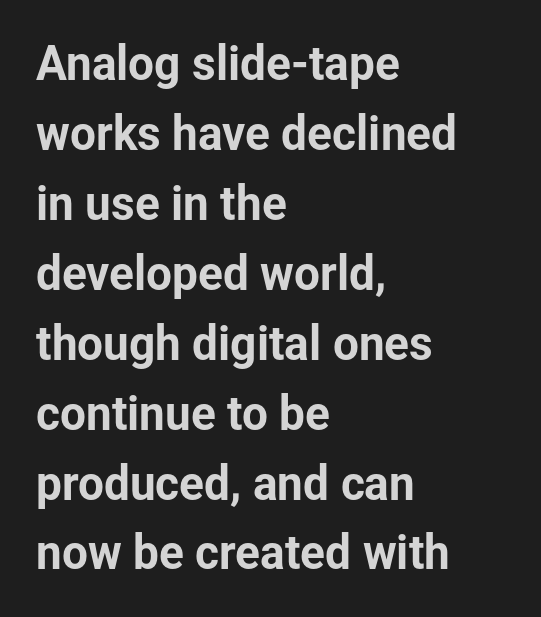
The image shows 46 px sans-serif type, upright; set left-aligned, normal line spacing (1.52x), normal letter spacing, not underlined; low stroke contrast and a medium x-height.
